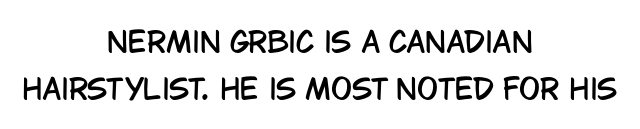
The image shows 28 px condensed sans-serif type, upright; set centered, normal line spacing (1.68x), normal letter spacing, not underlined; low stroke contrast and a large x-height.
